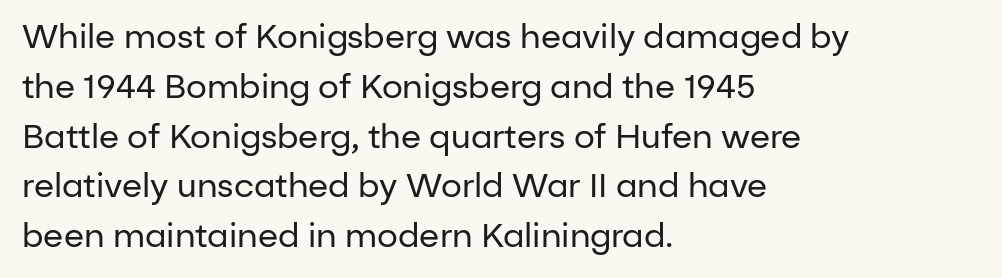
In terms of letterform style, serifs are entirely absent. The glyphs are unaccompanied by any horizontal stroke below them. Varying glyph widths throughout — classic text-font behaviour. Default kerning and tracking; the words read as compact shapes.
